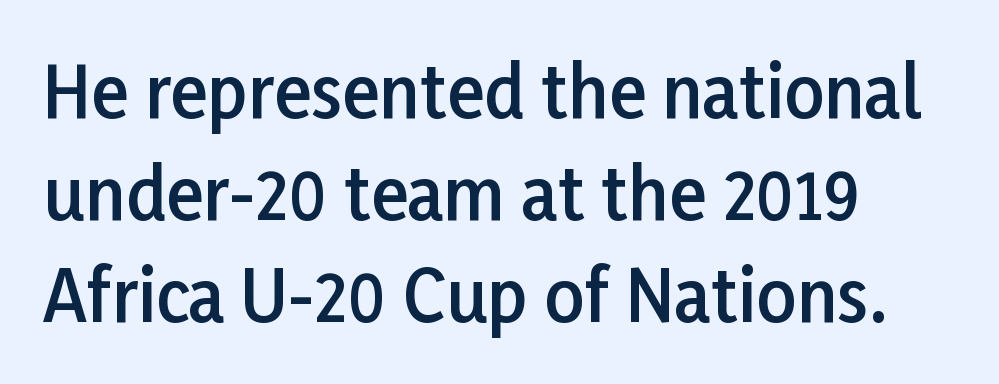
Q: Is the text bold? A: Semi-bold.
Q: Is the text italic (slanted)? A: No, it is upright.
Q: Is the typeface a serif or a sans-serif typeface? A: Sans-serif.
Q: Is the text underlined? A: No.
Q: How is the paragraph aligned? A: Left-aligned.
Q: Is the spacing between letters normal or unusually wide? A: Normal.
Q: Is the spacing between lines tight, normal or loose? A: Normal.
Q: Width (condensed, normal, or wide)? A: Normal.
Q: Stroke contrast? A: Low.
Q: x-height? A: Medium.
Q: Monospaced? A: No.
